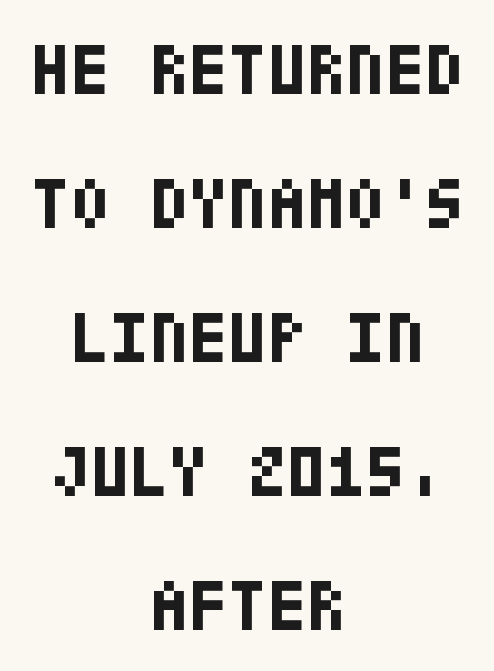
Typeset on center — no edge is straight. The glyphs in this specimen are sans serif. Underlining? Definitely not there. Characters follow at the spacing the type designer built in. Is the type bold? Yes — the strokes are clearly thick and heavy.
